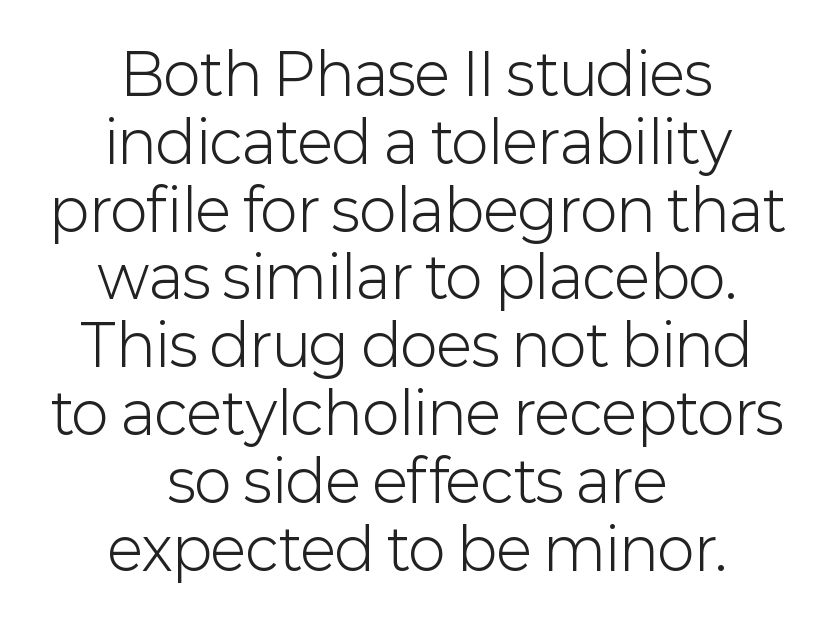
The image shows 57 px light sans-serif type, upright; set centered, line spacing 1.19x, normal letter spacing, not underlined; low stroke contrast and a medium x-height.
